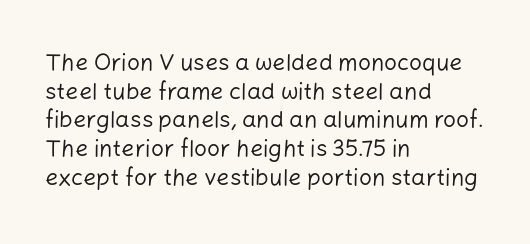
{"italic": "no", "bold": "no", "underline": "no", "align": "left", "line_spacing": "normal", "line_spacing_ratio": 1.25, "letter_spacing": "normal", "letter_spacing_em": 0.0, "glyph_px": 23}
